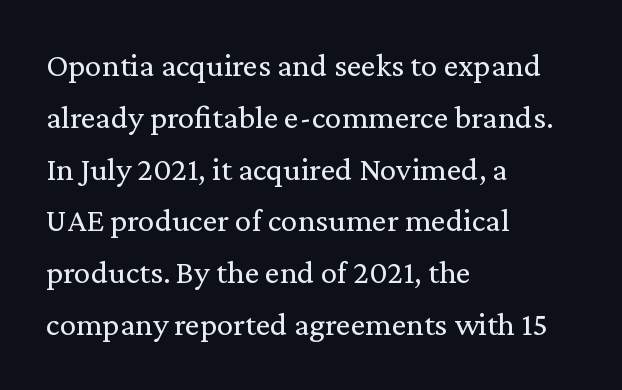
Is the letter spacing exaggerated? No — it looks like the ordinary default. A typesetter would mark this as roman, not italic. The paragraph has a hard left edge and a soft right edge. Unlike a clean sans, this face finishes its strokes with serifs. Character widths vary here, with narrow letters taking less room than wide ones. Quick note: underline off.
